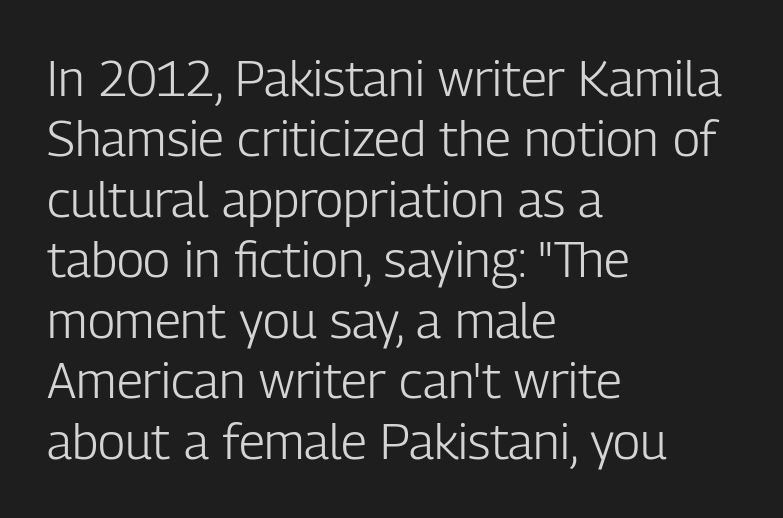
Q: Is the text bold? A: No.
Q: Is the text italic (slanted)? A: No, it is upright.
Q: Is the typeface a serif or a sans-serif typeface? A: Sans-serif.
Q: Is the text underlined? A: No.
Q: How is the paragraph aligned? A: Left-aligned.
Q: Is the spacing between letters normal or unusually wide? A: Normal.
Q: Width (condensed, normal, or wide)? A: Condensed.
Q: Stroke contrast? A: Low.
Q: x-height? A: Medium.
Q: Monospaced? A: No.
